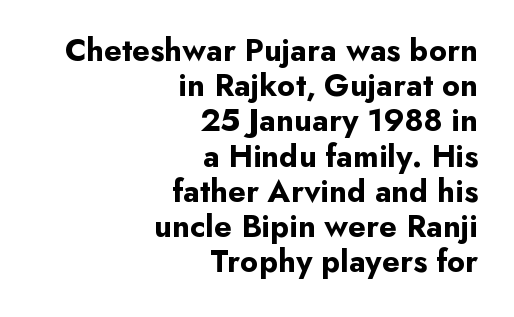
{"serif": "no", "italic": "no", "bold": "yes", "weight": "bold", "width": "normal", "stroke_contrast": "low", "x_height": "small", "monospaced": "no", "underline": "no", "align": "right", "line_spacing": "tight", "line_spacing_ratio": 1.1, "letter_spacing": "normal", "letter_spacing_em": 0.0, "glyph_px": 32}
